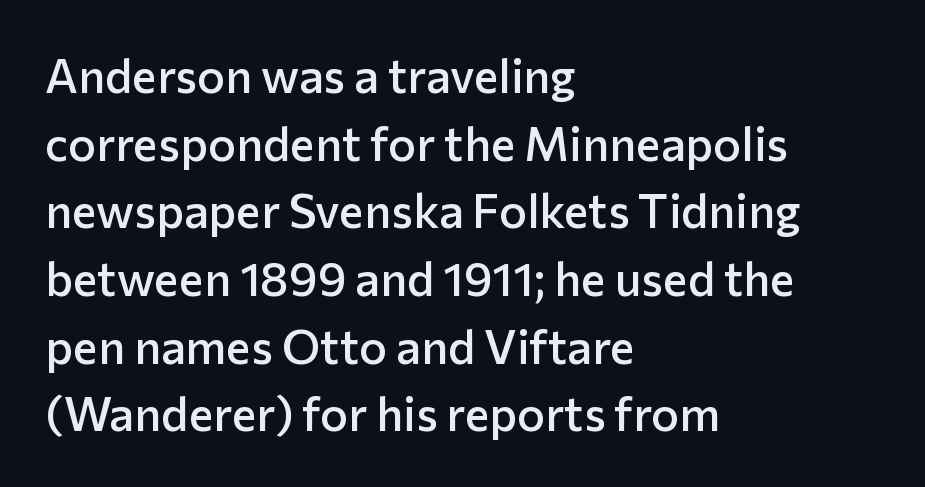
Letters rest on an invisible, unmarked baseline. Rows of type keep a routine distance in the vertical direction. Strokes here are thickened, but only to semibold level. Does the type have serifs? No, each stem ends abruptly. Do the characters align in a grid? No, the font is proportional.
